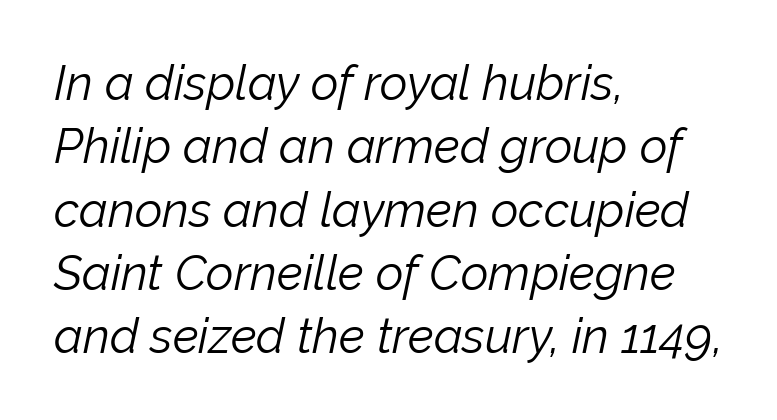
The image shows 48 px light type, italic (leaning right); set left-aligned, normal line spacing (1.32x), normal letter spacing, not underlined; low stroke contrast and a medium x-height.
